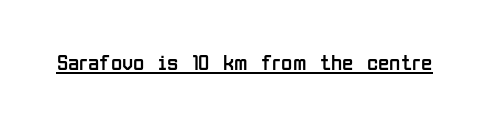
{"italic": "no", "bold": "no", "underline": "yes", "letter_spacing": "normal", "letter_spacing_em": 0.0, "glyph_px": 23}
